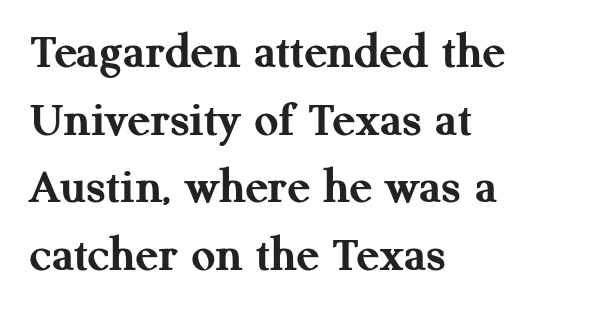
{"serif": "yes", "italic": "no", "bold": "yes", "weight": "semibold", "width": "normal", "stroke_contrast": "medium", "x_height": "medium", "monospaced": "no", "underline": "no", "align": "left", "line_spacing": "normal", "line_spacing_ratio": 1.3, "letter_spacing": "normal", "letter_spacing_em": 0.0, "glyph_px": 52}
